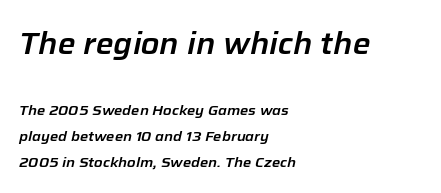
The image shows 30 px text type, italic (leaning right); set left-aligned, line spacing 1.86x, normal letter spacing, not underlined; the first (top) block is 2.14x larger; low stroke contrast and a medium x-height.
